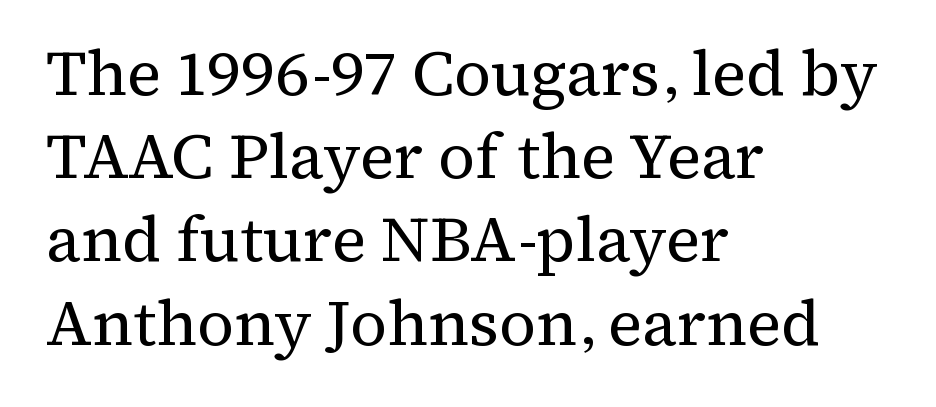
No letter is thick-stroked: the sample isn't bold. Descender tails drop into unmarked territory. The typography opts for an upright posture over an oblique one. Short and long lines alike share a common starting point at left. The type is set solid horizontally, with unmodified tracking.
